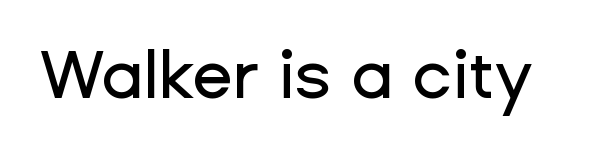
{"serif": "no", "italic": "no", "width": "normal", "stroke_contrast": "low", "x_height": "medium", "monospaced": "no", "underline": "no", "letter_spacing": "normal", "letter_spacing_em": 0.0, "glyph_px": 67}
